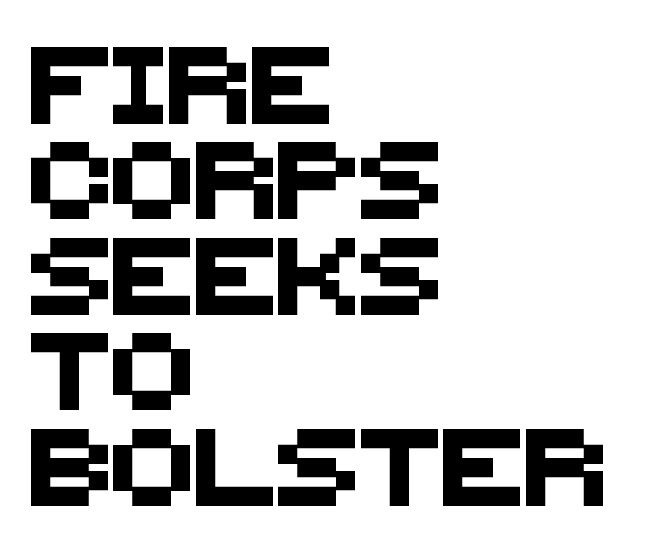
{"serif": "no", "width": "normal", "stroke_contrast": "medium", "x_height": "large", "monospaced": "no", "underline": "no", "align": "left", "line_spacing_ratio": 1.24, "letter_spacing": "normal", "letter_spacing_em": 0.0, "glyph_px": 77}
